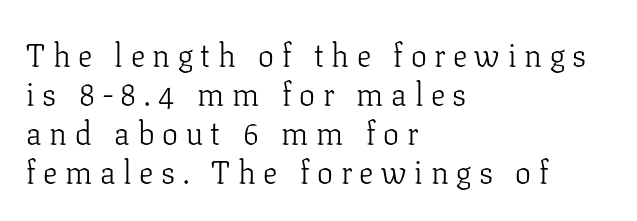
Spacing verdict: proportional, widths tailored to each character. The face used here is rendered with a markedly widened letterfit. Each letter's strokes conclude with small projecting serifs. Unmarked baselines from the first word to the last. Leftover space on each line is placed entirely after the last word. Stroke mass is kept to a normal reading level or below.
